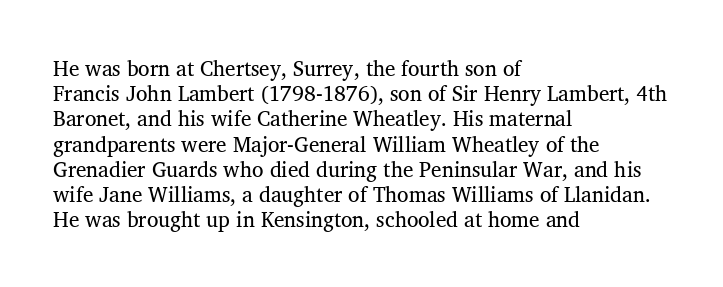
The letterforms sit shoulder to shoulder at normal distance. Typeset ragged right — the left edge is the straight one. The lettering holds an erect, upright posture throughout. Vertical stems look standard width or narrower in stroke. Beneath every word, the page is bare.
